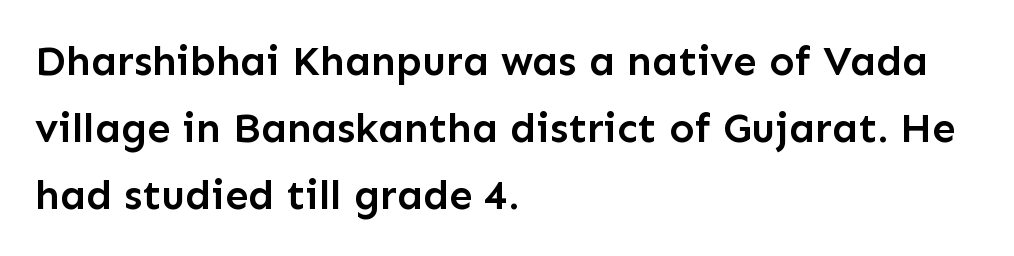
The image shows 42 px semibold sans-serif type, upright; set left-aligned, normal line spacing (1.59x), normal letter spacing, not underlined; low stroke contrast and a medium x-height.
